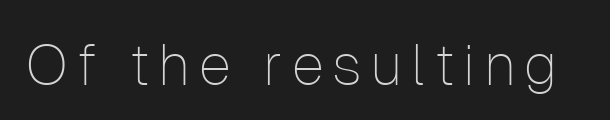
The image shows 58 px thin sans-serif type, upright; set not underlined; low stroke contrast and a medium x-height.
